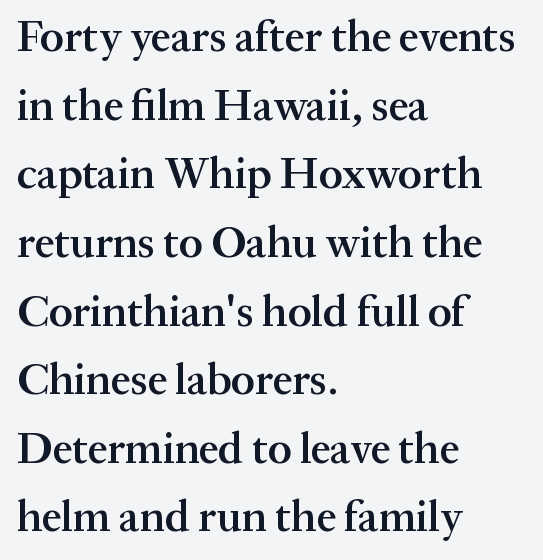
{"serif": "yes", "italic": "no", "bold": "semi", "weight": "semibold", "width": "normal", "stroke_contrast": "medium", "x_height": "medium", "monospaced": "no", "underline": "no", "align": "left", "line_spacing": "normal", "line_spacing_ratio": 1.56, "letter_spacing": "normal", "letter_spacing_em": 0.0, "glyph_px": 44}
